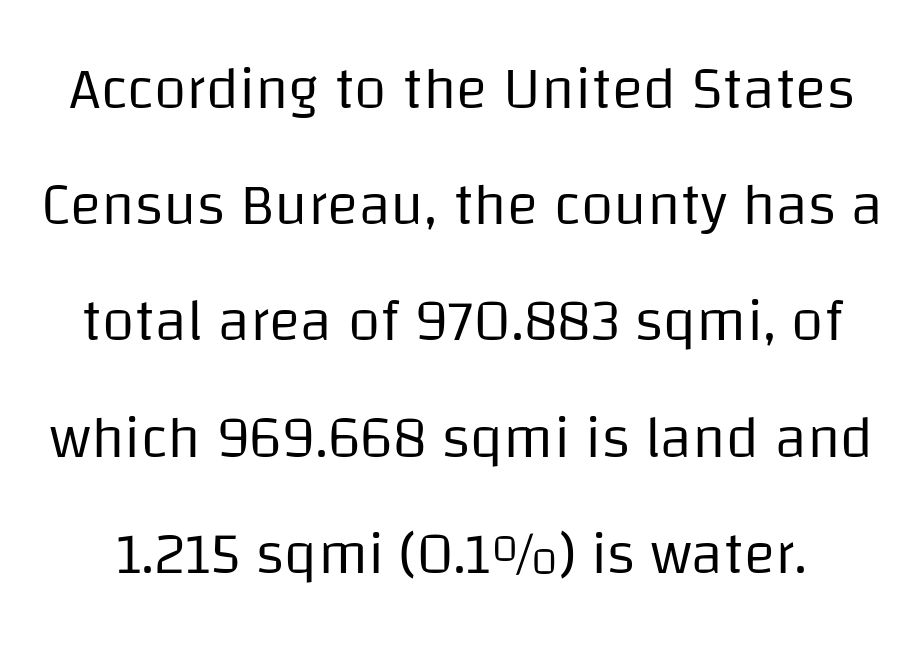
Q: Is the text bold? A: No.
Q: Is the text italic (slanted)? A: No, it is upright.
Q: Is the typeface a serif or a sans-serif typeface? A: Sans-serif.
Q: Is the text underlined? A: No.
Q: Is the spacing between letters normal or unusually wide? A: Normal.
Q: Is the spacing between lines tight, normal or loose? A: Loose.
Q: Width (condensed, normal, or wide)? A: Normal.
Q: Stroke contrast? A: Low.
Q: x-height? A: Large.
Q: Monospaced? A: No.
